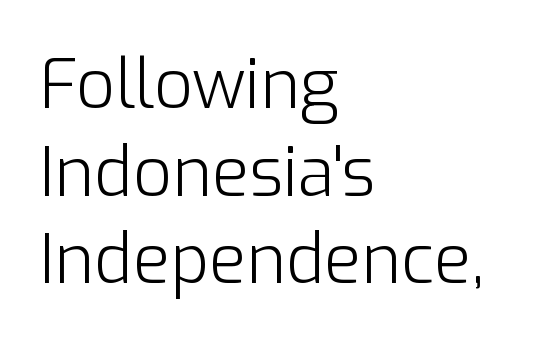
You can tell from the bare stems that sans-serif type was used. The face used here is rendered with its standard letterfit. The lines in this sample share a left origin and differ only in where they stop. What's the leading like? Ordinary, nothing unusual. Beneath every word, the page is bare.
